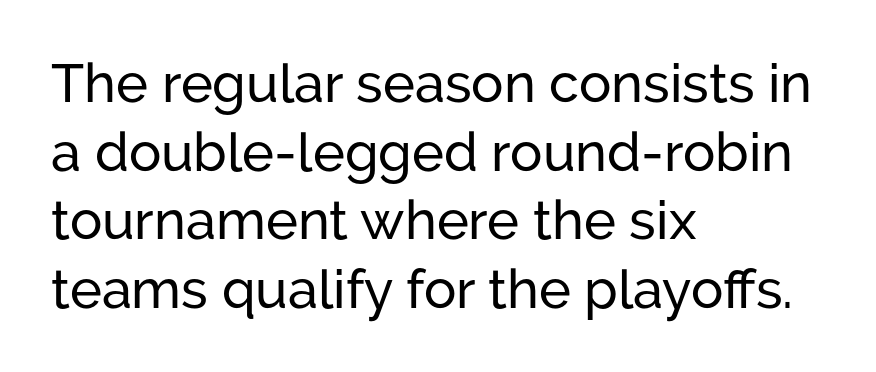
Q: Is the text italic (slanted)? A: No, it is upright.
Q: Is the typeface a serif or a sans-serif typeface? A: Sans-serif.
Q: Is the text underlined? A: No.
Q: How is the paragraph aligned? A: Left-aligned.
Q: Is the spacing between letters normal or unusually wide? A: Normal.
Q: Is the spacing between lines tight, normal or loose? A: Normal.
Q: Width (condensed, normal, or wide)? A: Normal.
Q: Stroke contrast? A: Low.
Q: x-height? A: Medium.
Q: Monospaced? A: No.
